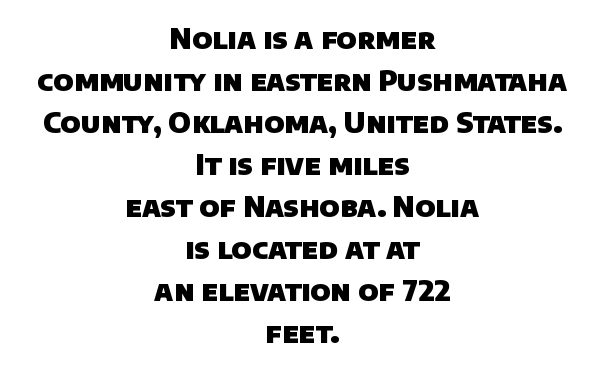
Honestly, the letter spacing is just normal — you wouldn't notice it. Proportional: the letters do not fall into vertical columns. If you folded the block vertically in half, each line would mirror itself in length. No feet cap the strokes, marking this as sans-serif type.
